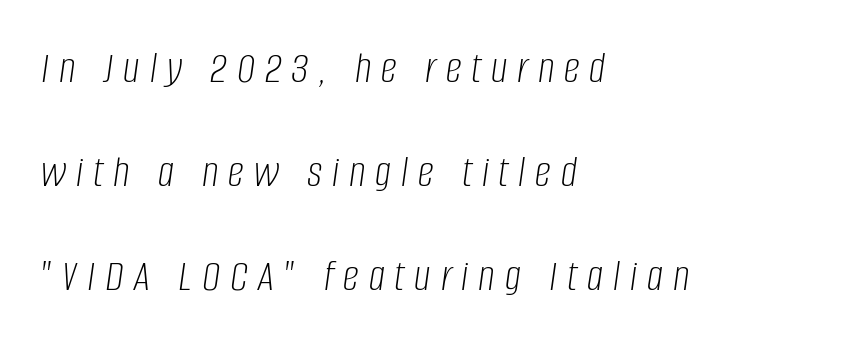
The image shows 45 px light, condensed type, italic (leaning right); set left-aligned, loose line spacing (2.31x), unusually wide letter spacing (+0.22 em), not underlined; low stroke contrast and a large x-height.
